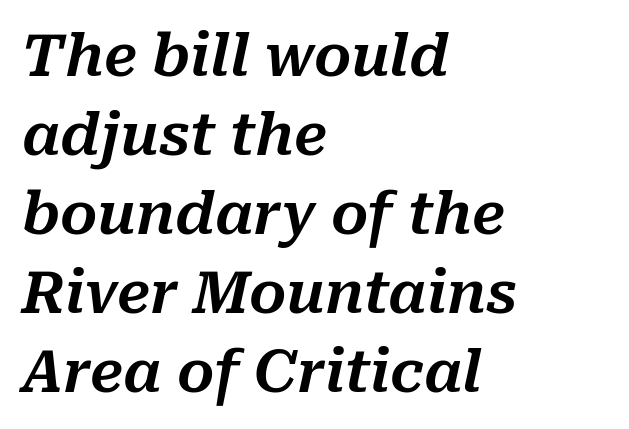
Q: Is the text italic (slanted)? A: Yes, it leans right by about 10 degrees.
Q: Is the text underlined? A: No.
Q: How is the paragraph aligned? A: Left-aligned.
Q: Is the spacing between letters normal or unusually wide? A: Normal.
Q: Is the spacing between lines tight, normal or loose? A: Normal.
Q: Width (condensed, normal, or wide)? A: Normal.
Q: Stroke contrast? A: Medium.
Q: x-height? A: Medium.
Q: Monospaced? A: No.
